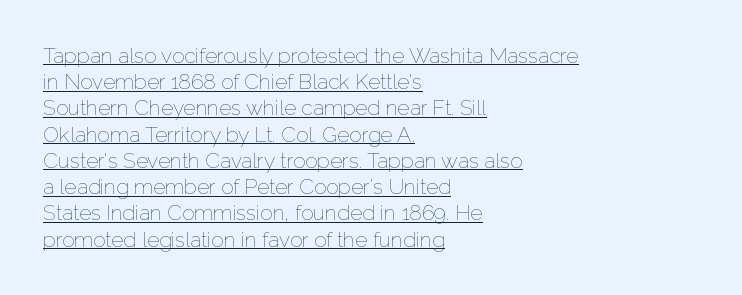
Q: Is the text bold? A: No.
Q: Is the text italic (slanted)? A: No, it is upright.
Q: Is the text underlined? A: Yes.
Q: How is the paragraph aligned? A: Left-aligned.
Q: Is the spacing between letters normal or unusually wide? A: Normal.
Q: Is the spacing between lines tight, normal or loose? A: Normal.
